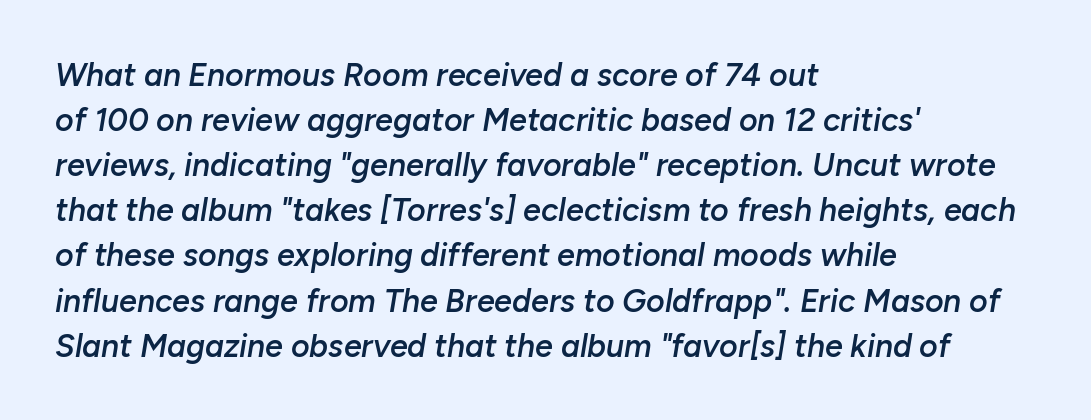
Emphasis-style slanted type is in use. Honestly, the letter spacing is just normal — you wouldn't notice it. Does the copy run flush right? No — it runs flush left. Compared with typical paragraphs, the rows here are spaced about the same. Here the designer chose a conventional face with non-uniform glyph widths. The sample has been set in demibold, a notch under bold.
